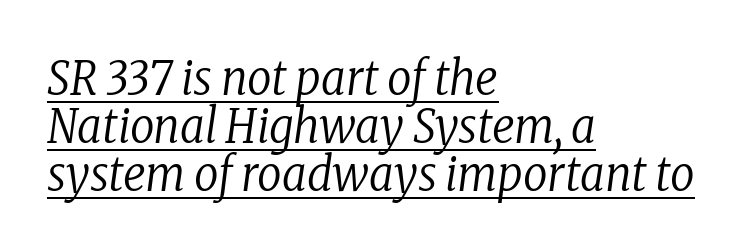
The image shows 48 px regular-weight, condensed serif type, italic (leaning right); set left-aligned, tight line spacing (1.0x), normal letter spacing, underlined; low stroke contrast and a medium x-height.
